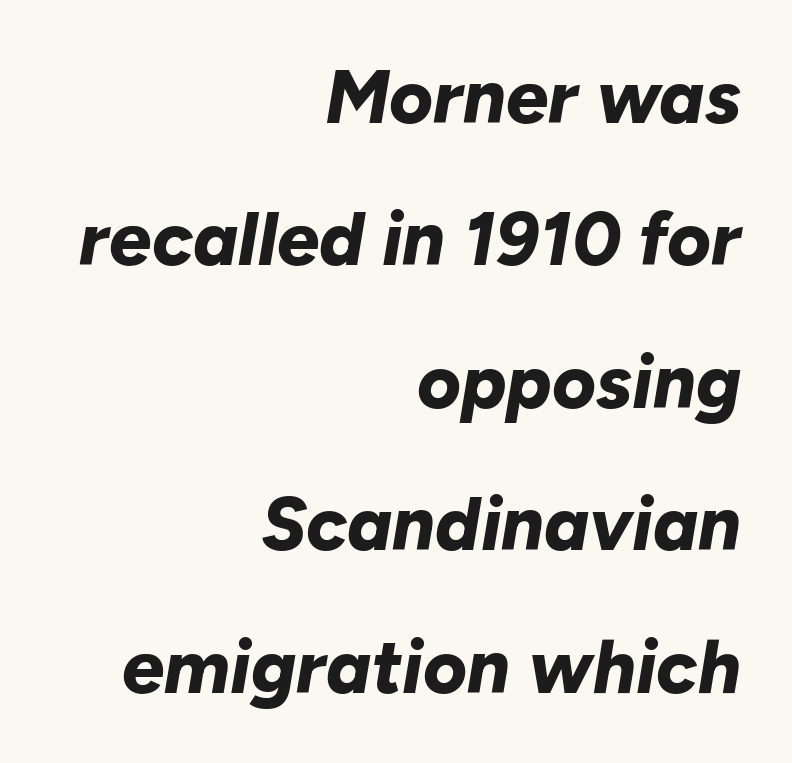
Q: Is the text bold? A: Yes.
Q: Is the text italic (slanted)? A: Yes, it leans right by about 10 degrees.
Q: Is the text underlined? A: No.
Q: How is the paragraph aligned? A: Right-aligned.
Q: Is the spacing between letters normal or unusually wide? A: Normal.
Q: Is the spacing between lines tight, normal or loose? A: Loose.
Q: Width (condensed, normal, or wide)? A: Normal.
Q: Stroke contrast? A: Low.
Q: x-height? A: Medium.
Q: Monospaced? A: No.
